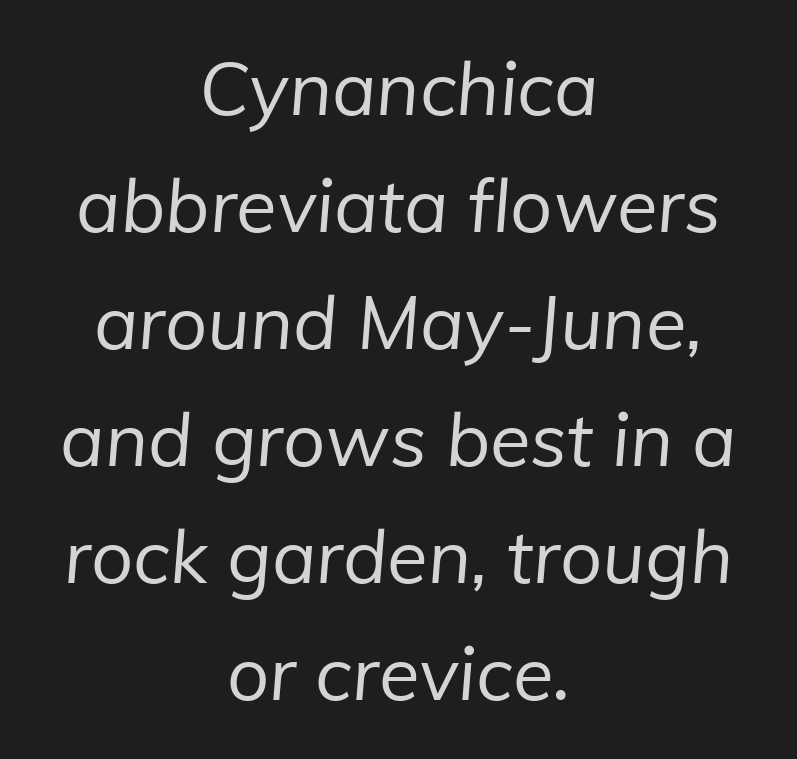
{"serif": "no", "bold": "no", "weight": "regular", "width": "normal", "stroke_contrast": "low", "x_height": "medium", "monospaced": "no", "underline": "no", "align": "center", "line_spacing": "normal", "line_spacing_ratio": 1.58, "letter_spacing": "normal", "letter_spacing_em": 0.0, "glyph_px": 74}
